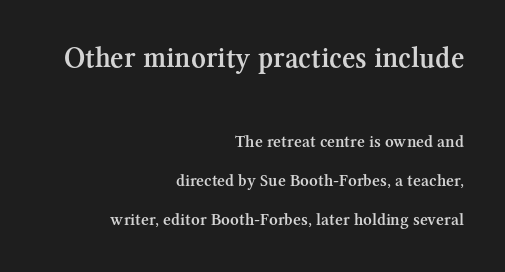
{"serif": "yes", "italic": "no", "bold": "semi", "weight": "semibold", "width": "normal", "stroke_contrast": "medium", "x_height": "medium", "monospaced": "no", "underline": "no", "align": "right", "line_spacing": "loose", "line_spacing_ratio": 2.3, "letter_spacing": "normal", "letter_spacing_em": 0.0, "larger_block": "first", "size_ratio": 1.71, "glyph_px": 29}
